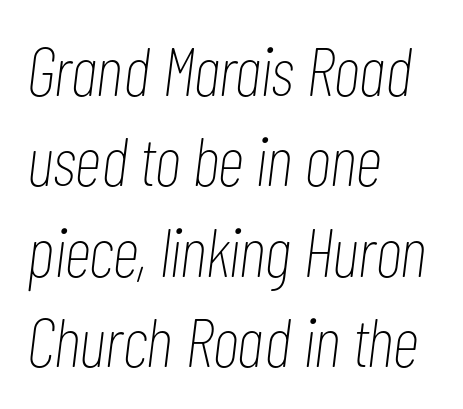
Q: Is the text bold? A: No.
Q: Is the text italic (slanted)? A: Yes, it leans right by about 7 degrees.
Q: Is the text underlined? A: No.
Q: How is the paragraph aligned? A: Left-aligned.
Q: Is the spacing between letters normal or unusually wide? A: Normal.
Q: Is the spacing between lines tight, normal or loose? A: Normal.
Q: Width (condensed, normal, or wide)? A: Condensed.
Q: Stroke contrast? A: Low.
Q: x-height? A: Medium.
Q: Monospaced? A: No.
